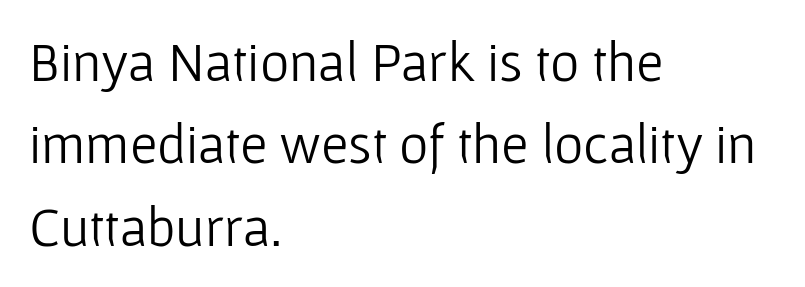
{"serif": "no", "italic": "no", "bold": "no", "weight": "light", "width": "normal", "stroke_contrast": "low", "x_height": "medium", "monospaced": "no", "underline": "no", "align": "left", "line_spacing": "normal", "line_spacing_ratio": 1.47, "letter_spacing": "normal", "letter_spacing_em": 0.0, "glyph_px": 56}
